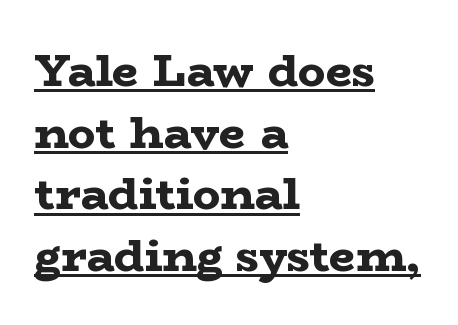
Q: Is the text bold? A: Yes.
Q: Is the text italic (slanted)? A: No, it is upright.
Q: Is the typeface a serif or a sans-serif typeface? A: Serif.
Q: Is the text underlined? A: Yes.
Q: How is the paragraph aligned? A: Left-aligned.
Q: Is the spacing between letters normal or unusually wide? A: Normal.
Q: Is the spacing between lines tight, normal or loose? A: Normal.
Q: Width (condensed, normal, or wide)? A: Wide.
Q: Stroke contrast? A: Low.
Q: x-height? A: Medium.
Q: Monospaced? A: No.
